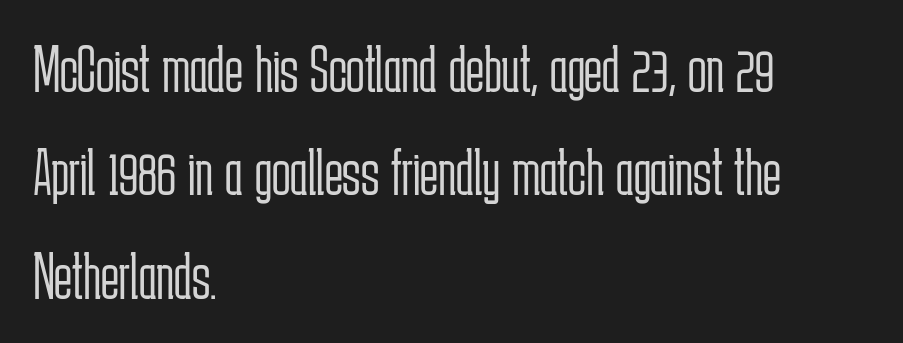
These lines are composed in type without serifs. Italic? Not at all — the glyphs are vertical. The vertical gap from one line to the next is medium. Is the type heavy? It reads as light-to-regular instead. A student would call this left alignment; a typographer would say flush left, rag right.
